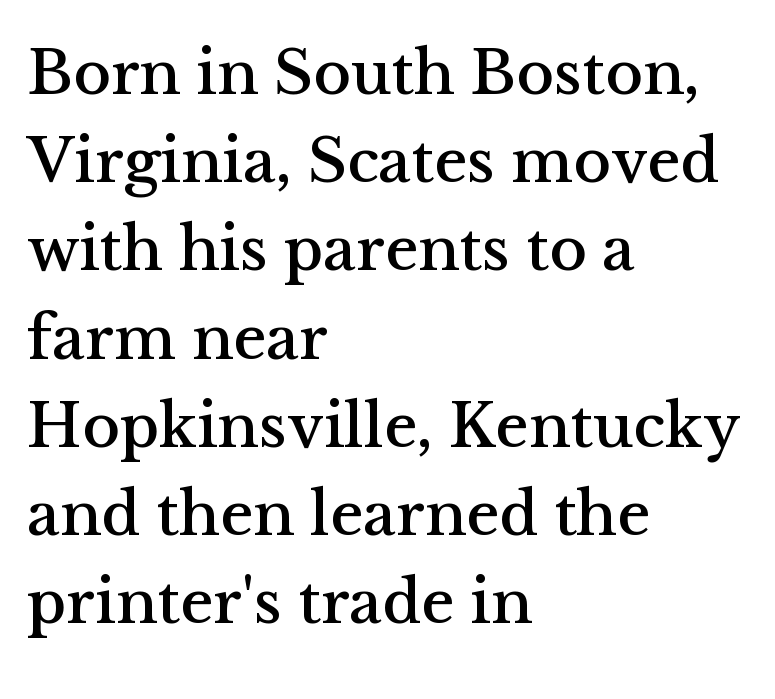
{"serif": "yes", "italic": "no", "width": "normal", "stroke_contrast": "medium", "x_height": "medium", "monospaced": "no", "underline": "no", "align": "left", "line_spacing": "normal", "line_spacing_ratio": 1.4, "letter_spacing": "normal", "letter_spacing_em": 0.0, "glyph_px": 63}
